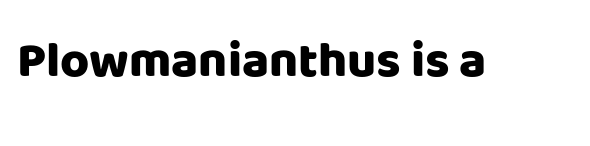
The image shows 50 px heavy sans-serif type, upright; set normal letter spacing, not underlined; low stroke contrast and a large x-height.
